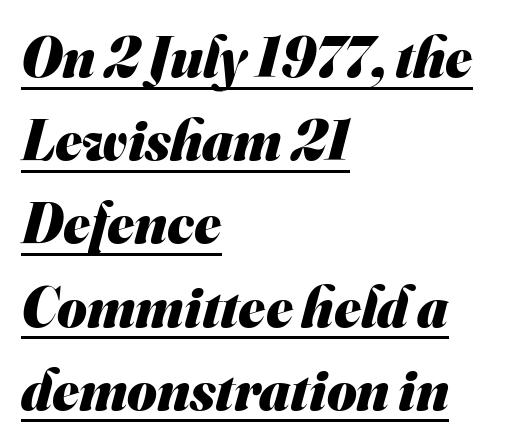
The image shows 57 px heavy sans-serif type; set left-aligned, normal line spacing (1.46x), normal letter spacing, underlined; medium stroke contrast and a small x-height.
